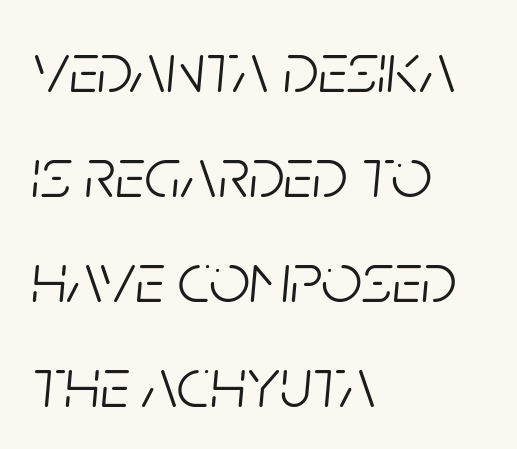
The image shows 72 px light, condensed type, italic (leaning right); set left-aligned, normal line spacing (1.46x), normal letter spacing, not underlined; low stroke contrast and a large x-height.
